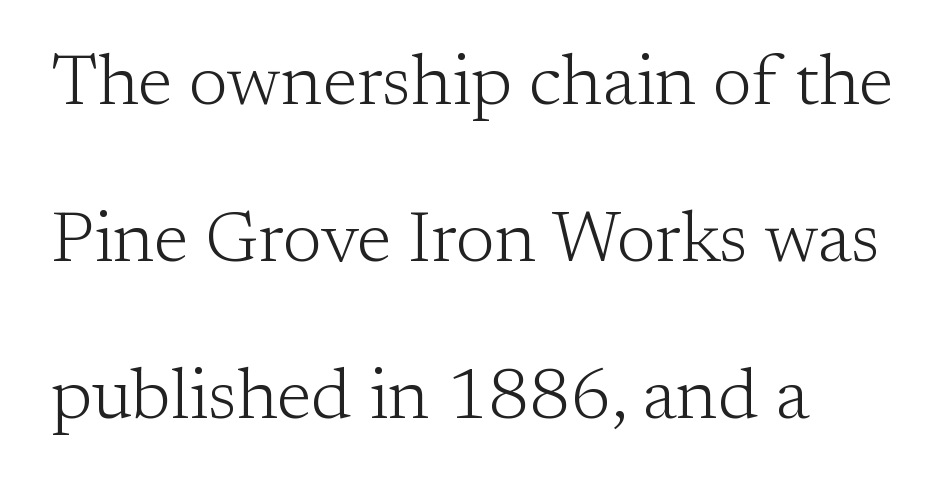
Q: Is the text bold? A: No.
Q: Is the text italic (slanted)? A: No, it is upright.
Q: Is the typeface a serif or a sans-serif typeface? A: Serif.
Q: Is the text underlined? A: No.
Q: How is the paragraph aligned? A: Left-aligned.
Q: Is the spacing between letters normal or unusually wide? A: Normal.
Q: Is the spacing between lines tight, normal or loose? A: Loose.
Q: Width (condensed, normal, or wide)? A: Normal.
Q: Stroke contrast? A: Low.
Q: x-height? A: Medium.
Q: Monospaced? A: No.
